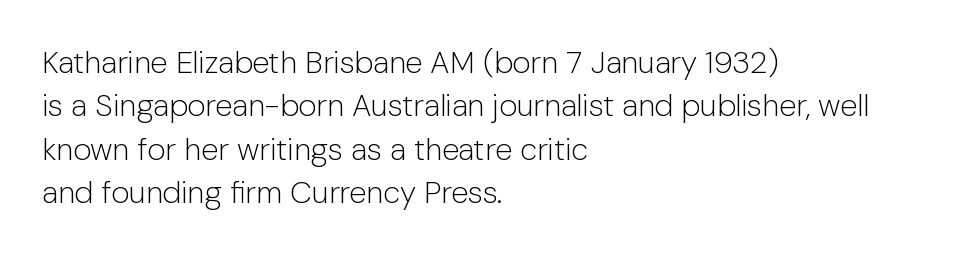
The image shows 31 px light sans-serif type, upright; set left-aligned, normal line spacing (1.4x), normal letter spacing, not underlined; low stroke contrast and a medium x-height.
